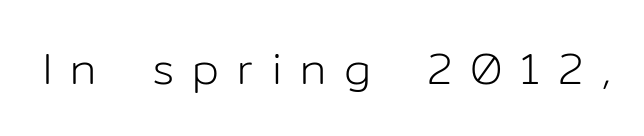
In terms of letterspacing, this is a distinctly airy, spread setting. I'd call this a sans setting — the letters go barefoot. Any mark beneath the type? The region is blank. Is the stroke heavy? The answer is a plain regular-or-lighter. Posture: vertical.
